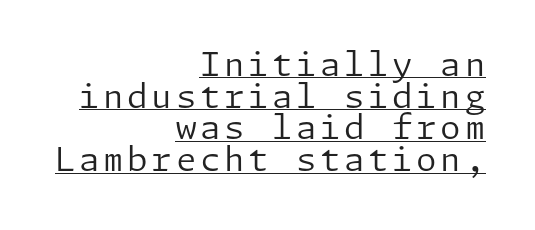
Q: Is the text bold? A: No.
Q: Is the text italic (slanted)? A: No, it is upright.
Q: Is the typeface a serif or a sans-serif typeface? A: Sans-serif.
Q: Is the text underlined? A: Yes.
Q: How is the paragraph aligned? A: Right-aligned.
Q: Is the spacing between lines tight, normal or loose? A: Tight.
Q: Width (condensed, normal, or wide)? A: Normal.
Q: Stroke contrast? A: Low.
Q: x-height? A: Medium.
